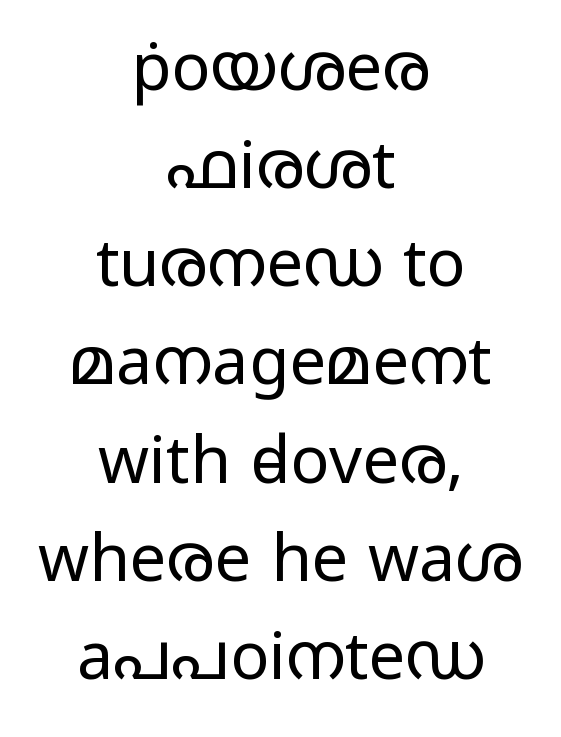
Q: Is the text bold? A: No.
Q: Is the text italic (slanted)? A: No, it is upright.
Q: Is the typeface a serif or a sans-serif typeface? A: Sans-serif.
Q: Is the text underlined? A: No.
Q: How is the paragraph aligned? A: Centered.
Q: Is the spacing between letters normal or unusually wide? A: Normal.
Q: Is the spacing between lines tight, normal or loose? A: Normal.
Q: Width (condensed, normal, or wide)? A: Wide.
Q: Stroke contrast? A: Low.
Q: x-height? A: Medium.
Q: Monospaced? A: No.
